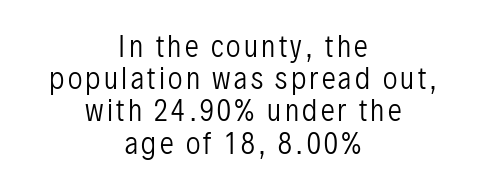
The image shows 28 px regular-weight, condensed sans-serif type, upright; set centered, tight line spacing (1.15x), not underlined; low stroke contrast and a medium x-height.
